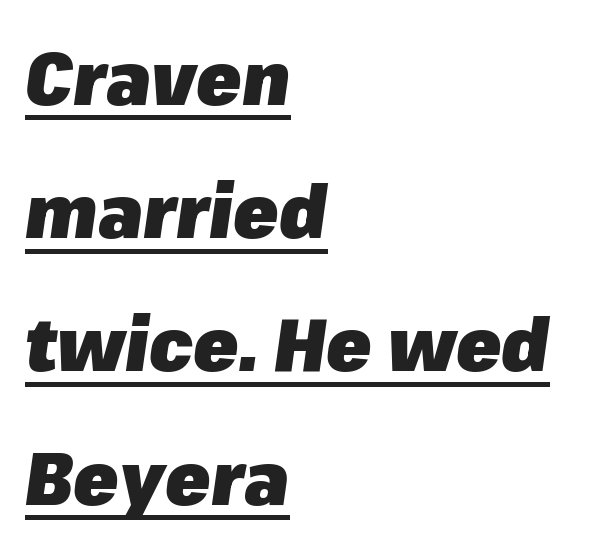
The image shows 74 px heavy type, italic (leaning right); set left-aligned, line spacing 1.8x, normal letter spacing, underlined; low stroke contrast and a medium x-height.
